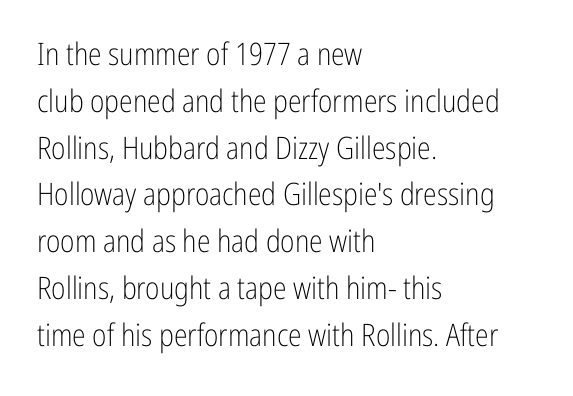
Honestly, there is no underline to notice here at all. The letterforms sit shoulder to shoulder at normal distance. You can tell from the bare stems that sans-serif type was used. Is this a heavy cut? Hardly; it is regular or lighter. Posture: vertical. Leading: standard.
